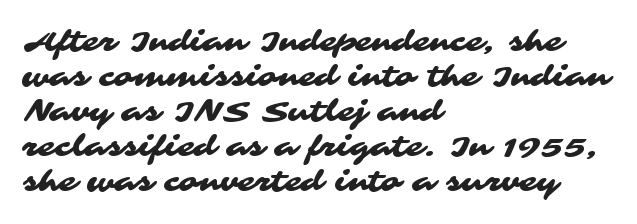
{"serif": "no", "width": "wide", "stroke_contrast": "medium", "x_height": "medium", "monospaced": "no", "underline": "no", "align": "left", "line_spacing": "normal", "line_spacing_ratio": 1.25, "letter_spacing": "normal", "letter_spacing_em": 0.0, "glyph_px": 28}
